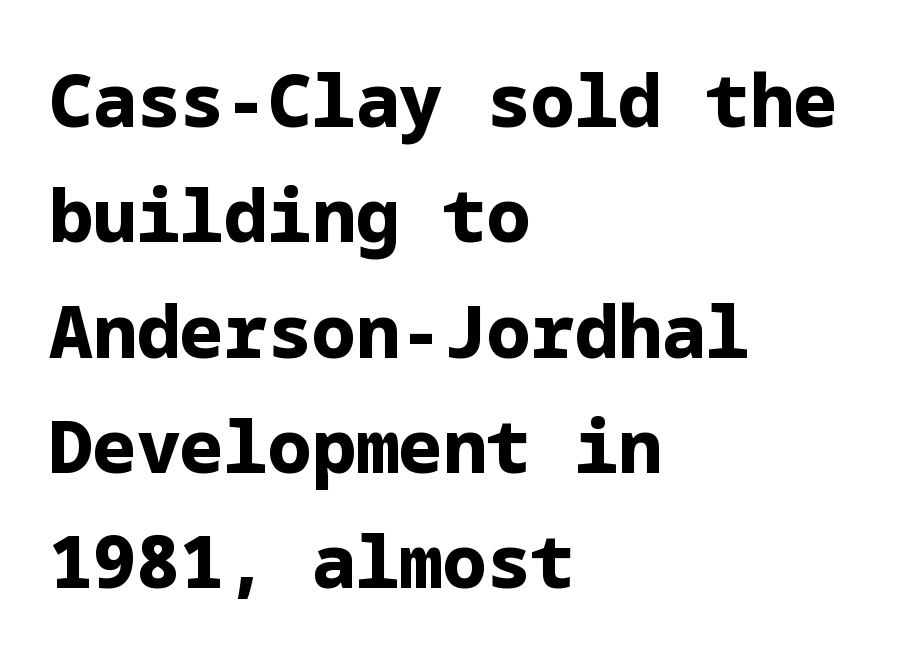
{"serif": "no", "italic": "no", "bold": "yes", "weight": "bold", "width": "normal", "stroke_contrast": "low", "x_height": "medium", "underline": "no", "align": "left", "line_spacing": "normal", "line_spacing_ratio": 1.58, "letter_spacing": "normal", "letter_spacing_em": 0.0, "glyph_px": 73}
